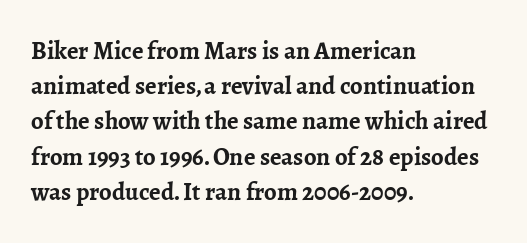
Here the glyphs are tracked normally, forming tight word shapes. Posture: upright roman. Plain, unruled lines of type. Leading matches the norm, producing a regular column.
